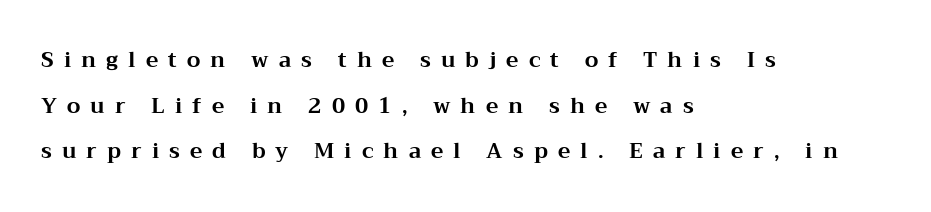
The image shows 21 px bold type, upright; set left-aligned, loose line spacing (2.17x), unusually wide letter spacing (+0.48 em), not underlined.
